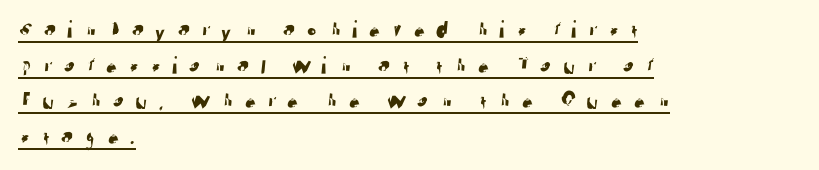
{"underline": "yes", "align": "left", "line_spacing": "normal", "line_spacing_ratio": 1.43, "letter_spacing": "wide", "letter_spacing_em": 0.38, "glyph_px": 25}
